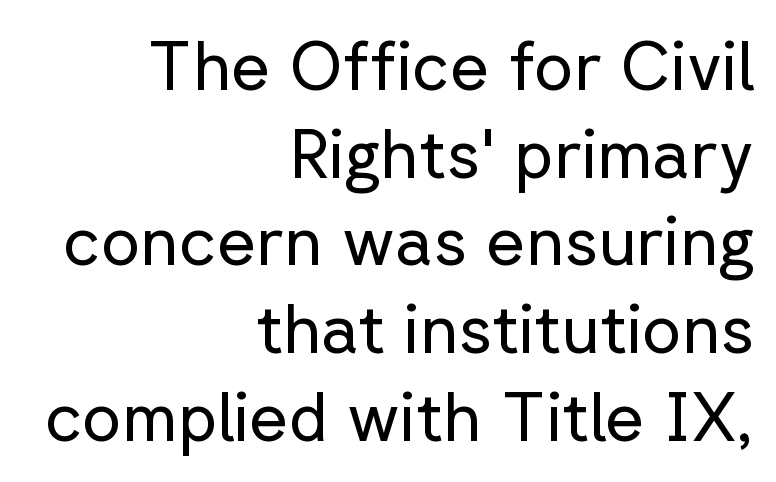
Q: Is the text bold? A: No.
Q: Is the text italic (slanted)? A: No, it is upright.
Q: Is the typeface a serif or a sans-serif typeface? A: Sans-serif.
Q: Is the text underlined? A: No.
Q: How is the paragraph aligned? A: Right-aligned.
Q: Is the spacing between letters normal or unusually wide? A: Normal.
Q: Is the spacing between lines tight, normal or loose? A: Normal.
Q: Width (condensed, normal, or wide)? A: Normal.
Q: Stroke contrast? A: Low.
Q: x-height? A: Medium.
Q: Monospaced? A: No.
